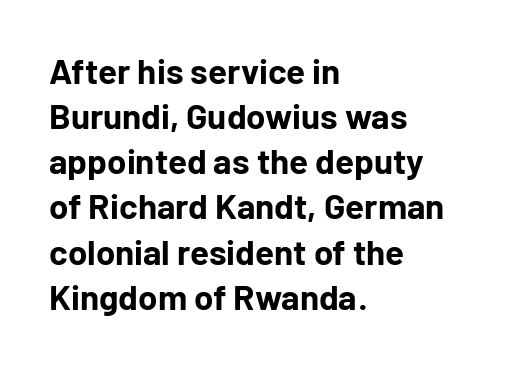
Q: Is the text bold? A: Yes.
Q: Is the text italic (slanted)? A: No, it is upright.
Q: Is the typeface a serif or a sans-serif typeface? A: Sans-serif.
Q: Is the text underlined? A: No.
Q: How is the paragraph aligned? A: Left-aligned.
Q: Is the spacing between letters normal or unusually wide? A: Normal.
Q: Is the spacing between lines tight, normal or loose? A: Normal.
Q: Width (condensed, normal, or wide)? A: Normal.
Q: Stroke contrast? A: Low.
Q: x-height? A: Medium.
Q: Monospaced? A: No.
